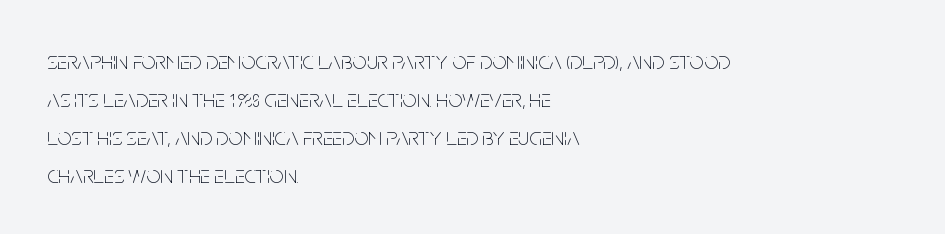
Q: Is the text bold? A: No.
Q: Is the text italic (slanted)? A: No, it is upright.
Q: Is the text underlined? A: No.
Q: How is the paragraph aligned? A: Left-aligned.
Q: Is the spacing between letters normal or unusually wide? A: Normal.
Q: Is the spacing between lines tight, normal or loose? A: Normal.
